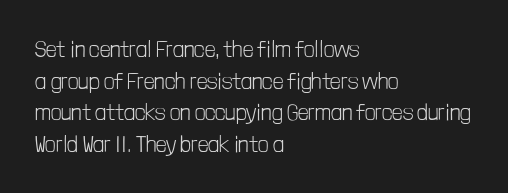
Q: Is the text bold? A: No.
Q: Is the text italic (slanted)? A: No, it is upright.
Q: Is the text underlined? A: No.
Q: How is the paragraph aligned? A: Left-aligned.
Q: Is the spacing between letters normal or unusually wide? A: Normal.
Q: Is the spacing between lines tight, normal or loose? A: Normal.
